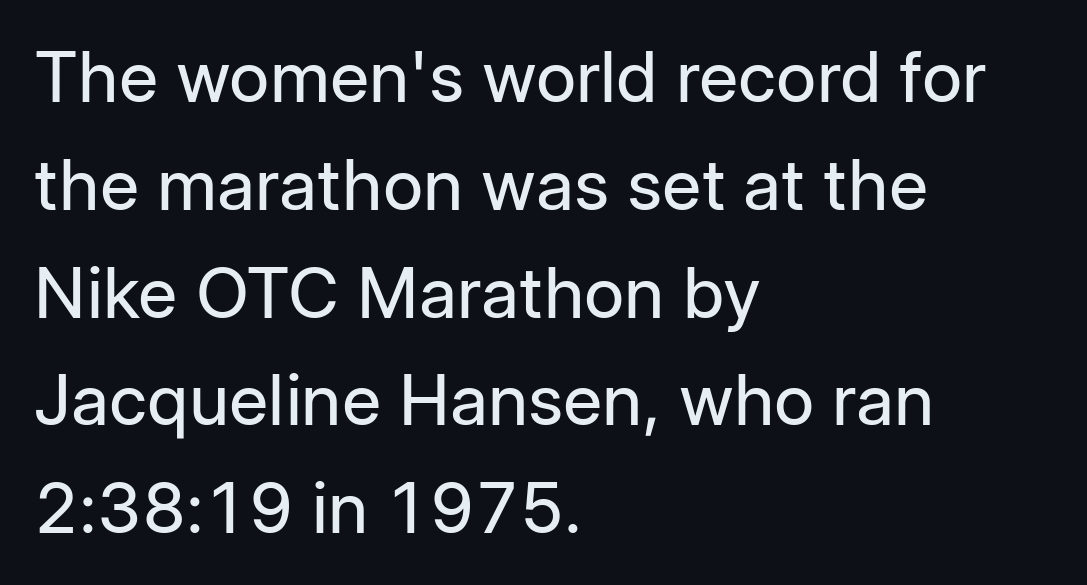
The image shows 70 px regular-weight sans-serif type, upright; set left-aligned, normal line spacing (1.54x), normal letter spacing, not underlined; low stroke contrast and a medium x-height.
